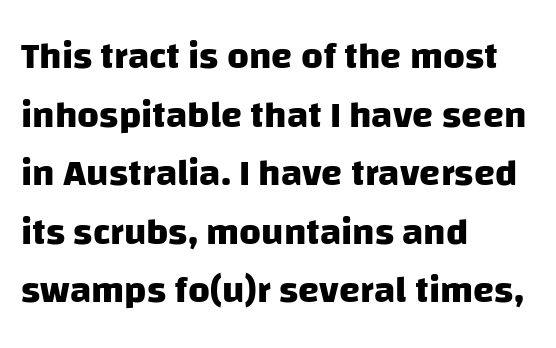
Q: Is the text bold? A: Yes.
Q: Is the typeface a serif or a sans-serif typeface? A: Sans-serif.
Q: Is the text underlined? A: No.
Q: How is the paragraph aligned? A: Left-aligned.
Q: Is the spacing between letters normal or unusually wide? A: Normal.
Q: Is the spacing between lines tight, normal or loose? A: Normal.
Q: Width (condensed, normal, or wide)? A: Normal.
Q: Stroke contrast? A: Low.
Q: x-height? A: Large.
Q: Monospaced? A: No.
